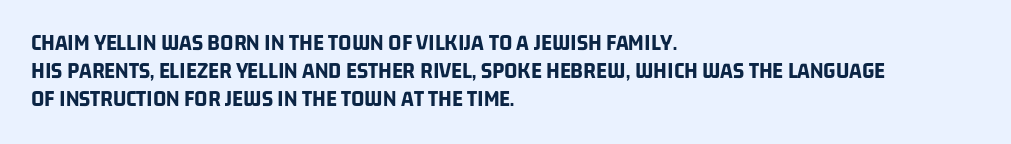
{"bold": "yes", "underline": "no", "align": "left", "line_spacing_ratio": 1.21, "letter_spacing": "normal", "letter_spacing_em": 0.0, "glyph_px": 23}
